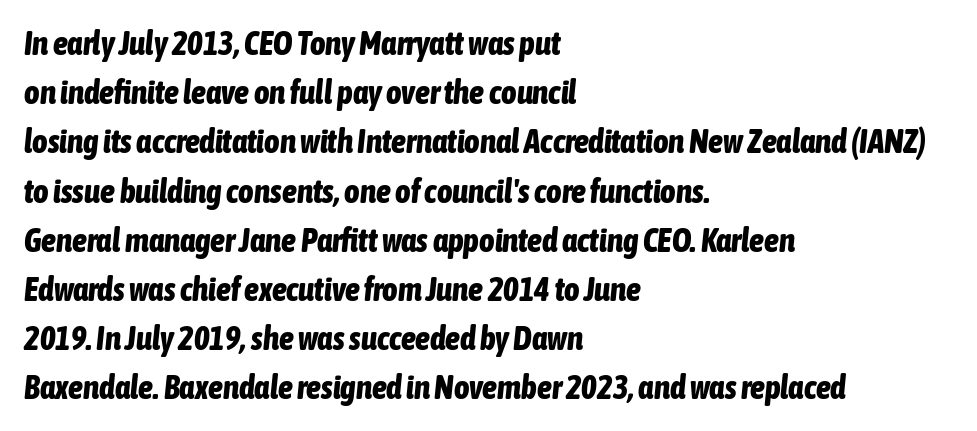
The image shows 33 px bold, condensed type, italic (leaning right); set left-aligned, normal line spacing (1.49x), normal letter spacing, not underlined; low stroke contrast and a medium x-height.
